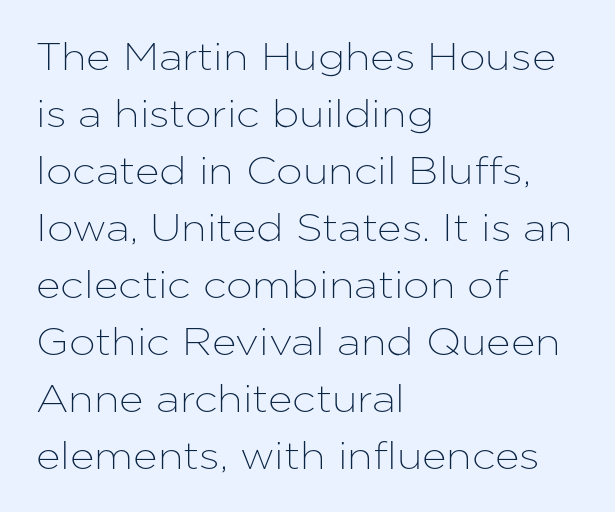
{"serif": "no", "italic": "no", "width": "normal", "stroke_contrast": "low", "x_height": "medium", "monospaced": "no", "underline": "no", "align": "left", "line_spacing": "normal", "line_spacing_ratio": 1.5, "letter_spacing": "normal", "letter_spacing_em": 0.0, "glyph_px": 38}
